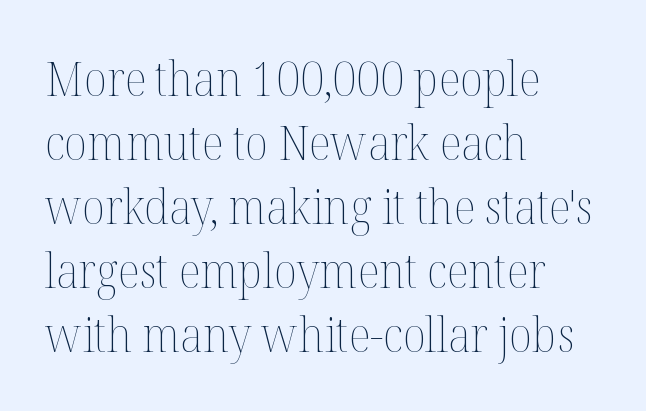
{"italic": "no", "bold": "no", "weight": "thin", "width": "normal", "stroke_contrast": "medium", "x_height": "medium", "monospaced": "no", "underline": "no", "align": "left", "line_spacing": "normal", "line_spacing_ratio": 1.36, "letter_spacing": "normal", "letter_spacing_em": 0.0, "glyph_px": 47}
